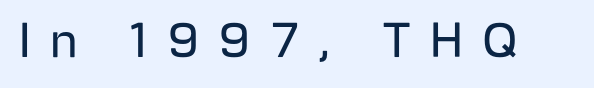
The image shows 49 px sans-serif type, upright; set unusually wide letter spacing (+0.39 em), not underlined; low stroke contrast and a medium x-height.
